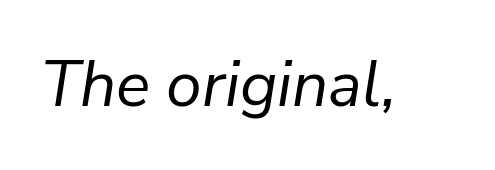
The image shows 64 px regular-weight type, italic (leaning right); set normal letter spacing, not underlined; low stroke contrast and a medium x-height.
